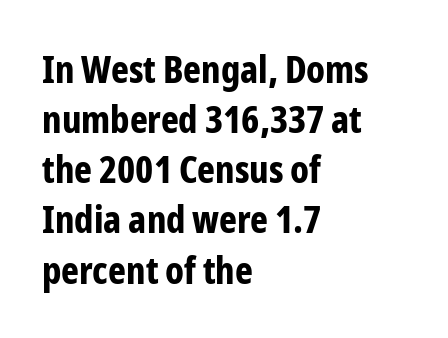
Reading down the column, the eye jumps a familiar distance to each next line. Here the glyphs are tracked normally, forming tight word shapes. As a designer I'd log this as weight 700, bold. Which margin do the lines hug? The left one — the right edge is uneven. If you drew a line through each stem, it would be perfectly vertical. The area under the type is left untouched.
